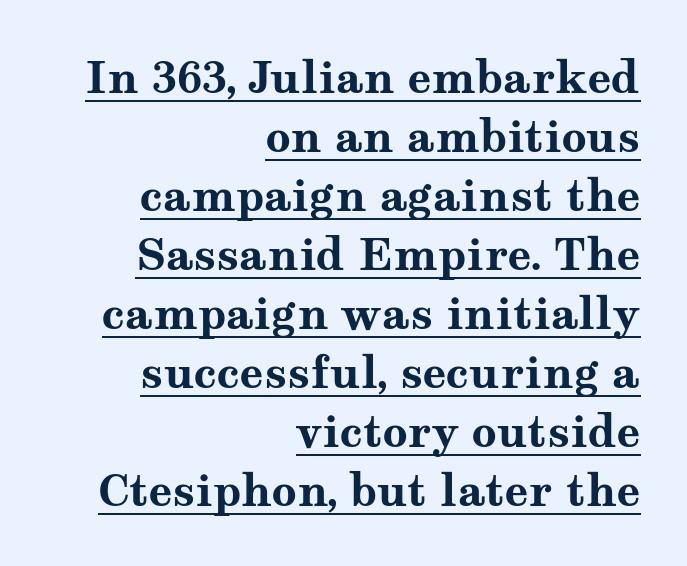
{"serif": "yes", "italic": "no", "bold": "yes", "weight": "bold", "width": "wide", "stroke_contrast": "medium", "x_height": "medium", "monospaced": "no", "underline": "yes", "align": "right", "line_spacing": "normal", "line_spacing_ratio": 1.34, "letter_spacing": "normal", "letter_spacing_em": 0.0, "glyph_px": 44}
